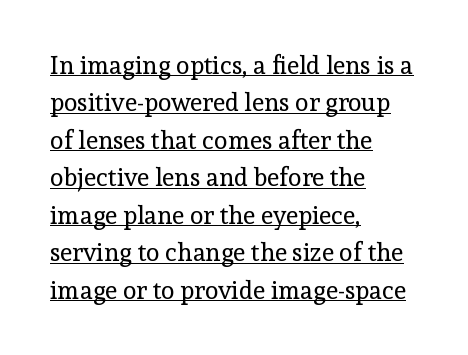
Tracking value appears to be zero — textbook default spacing. Regular leading. Descenders here cross a horizontal rule under the line. Is the block centered? No — it sits flush against the left margin. Vertical strokes here are truly vertical.
